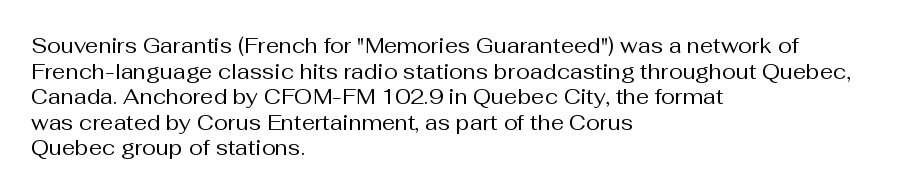
{"italic": "no", "bold": "no", "underline": "no", "align": "left", "line_spacing_ratio": 1.22, "letter_spacing": "normal", "letter_spacing_em": 0.0, "glyph_px": 21}
